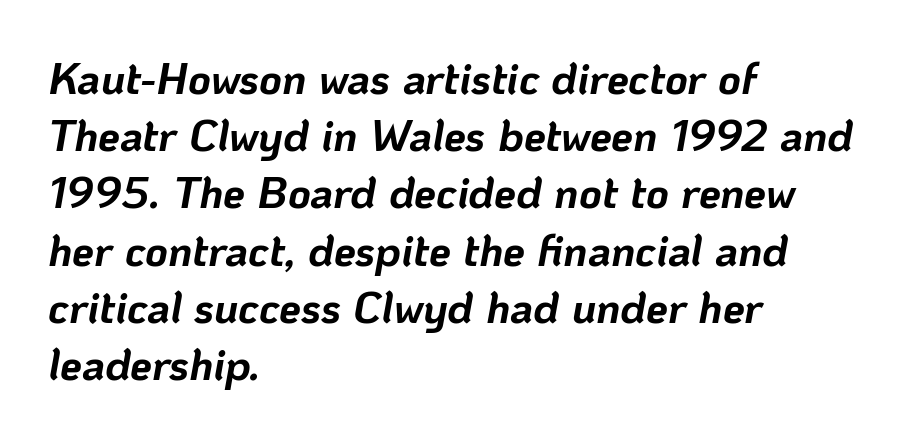
The image shows 44 px bold type, italic (leaning right); set left-aligned, normal line spacing (1.3x), normal letter spacing, not underlined; low stroke contrast and a medium x-height.
